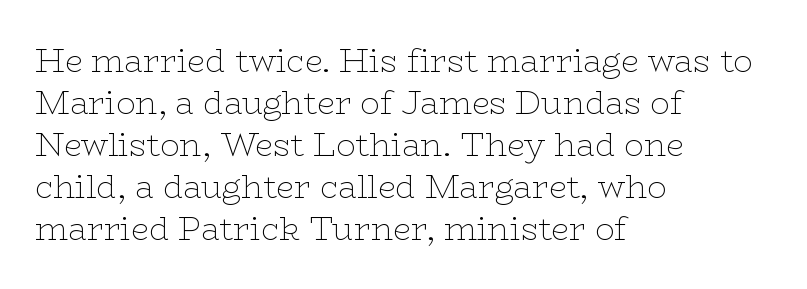
A clean baseline with only descenders dipping below it. Stroke mass is kept to a normal reading level or below. Observe the serifs anchoring each vertical stroke in this sample. What's the leading like? Ordinary, nothing unusual. All the whitespace from short lines collects on the right. The passage shown is typed in a proportional face where columns would drift.
